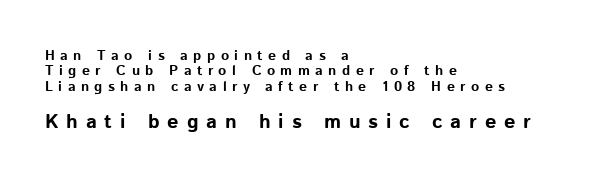
Q: Is the text bold? A: Yes.
Q: Is the text italic (slanted)? A: No, it is upright.
Q: Is the text underlined? A: No.
Q: How is the paragraph aligned? A: Left-aligned.
Q: Is the spacing between letters normal or unusually wide? A: Unusually wide.
Q: Is the spacing between lines tight, normal or loose? A: Tight.
Q: Which block of text is set in a larger size, the first (top) or the second (bottom)? A: The second (bottom) one.
